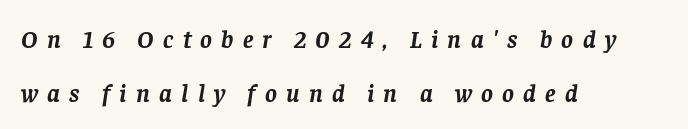
{"italic": "yes", "lean": "right", "slant_degrees": 8, "bold": "yes", "underline": "no", "align": "left", "line_spacing": "loose", "line_spacing_ratio": 2.15, "letter_spacing": "wide", "letter_spacing_em": 0.37, "glyph_px": 25}
